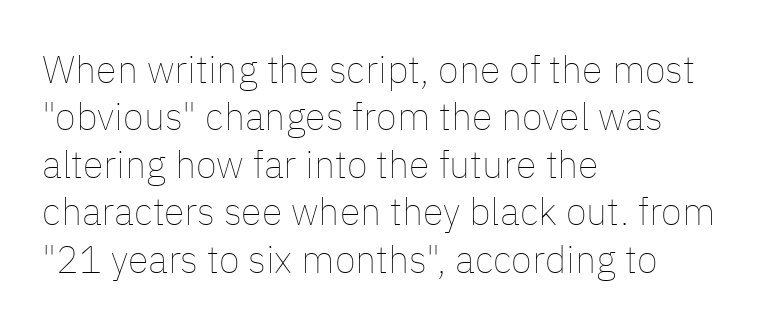
Is this a fixed-width face? No — the glyphs have proportional, varying widths. Layout note: lines flush left. Stroke thickness stays within the range of a standard reading face or lighter. The passage shown has conventional tracking throughout.
